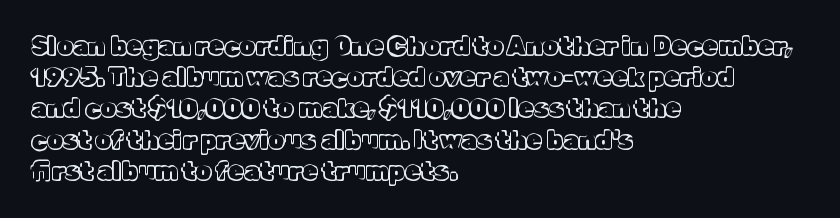
If you drew a line through each stem, it would be perfectly vertical. Leading: standard. The setting favours the left margin, as ordinary paragraphs usually do. Nobody touched the tracking dial on this one. Lines of text with bare space underneath.
